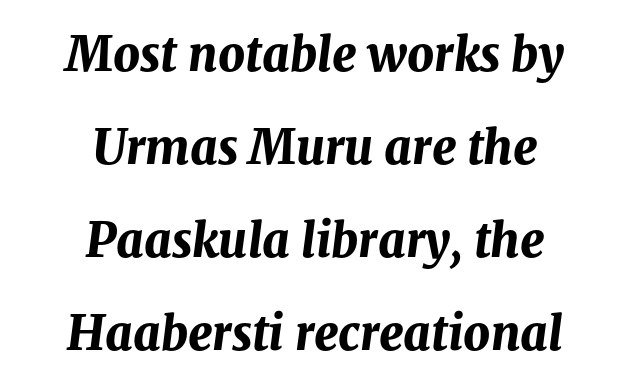
Q: Is the text bold? A: Yes.
Q: Is the text italic (slanted)? A: Yes, it leans right by about 8 degrees.
Q: Is the text underlined? A: No.
Q: How is the paragraph aligned? A: Centered.
Q: Is the spacing between letters normal or unusually wide? A: Normal.
Q: Is the spacing between lines tight, normal or loose? A: Loose.
Q: Width (condensed, normal, or wide)? A: Normal.
Q: Stroke contrast? A: Medium.
Q: x-height? A: Medium.
Q: Monospaced? A: No.
